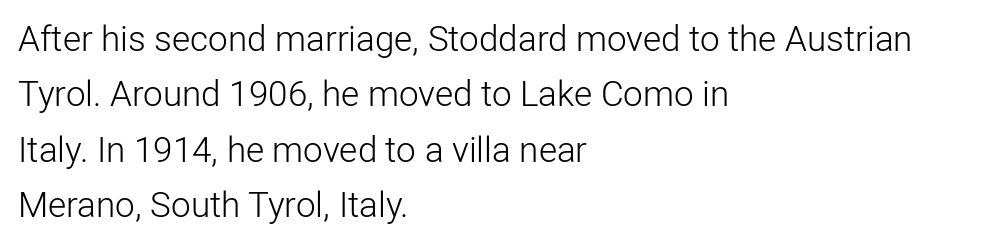
{"serif": "no", "italic": "no", "bold": "no", "weight": "light", "width": "normal", "stroke_contrast": "low", "x_height": "medium", "monospaced": "no", "underline": "no", "align": "left", "line_spacing": "normal", "line_spacing_ratio": 1.58, "letter_spacing": "normal", "letter_spacing_em": 0.0, "glyph_px": 35}
